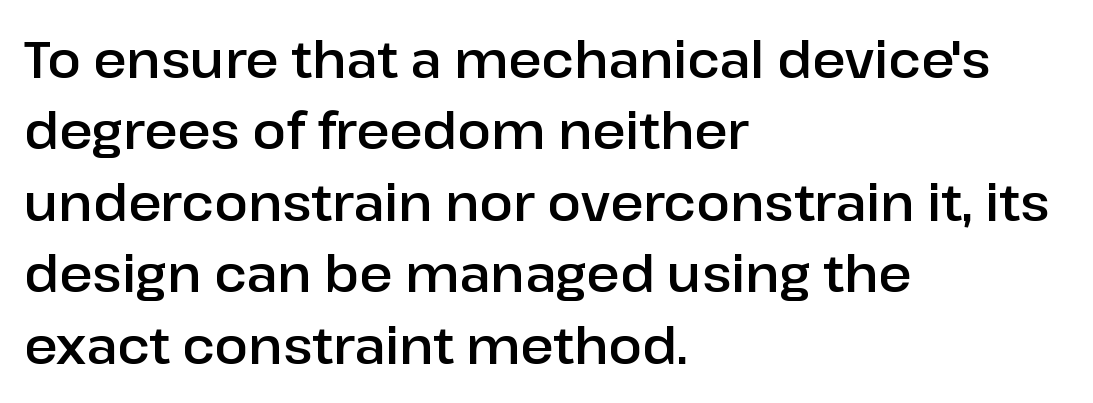
The image shows 50 px sans-serif type, upright; set left-aligned, normal line spacing (1.43x), normal letter spacing, not underlined; low stroke contrast and a medium x-height.
